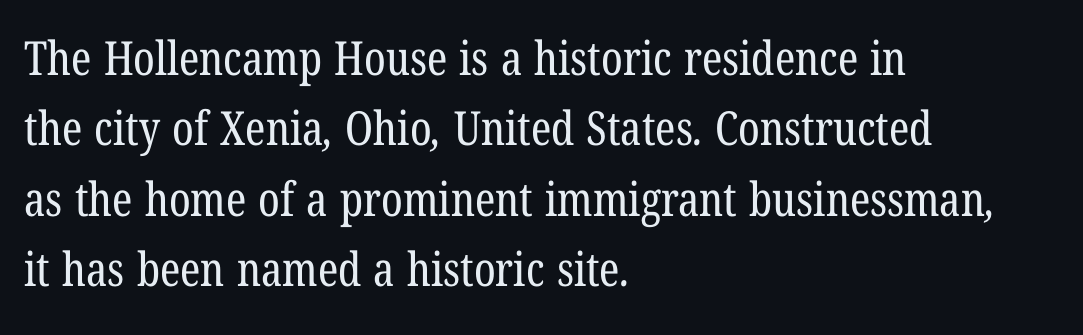
The image shows 47 px regular-weight, condensed serif type; set left-aligned, normal line spacing (1.5x), normal letter spacing, not underlined; low stroke contrast and a medium x-height.
